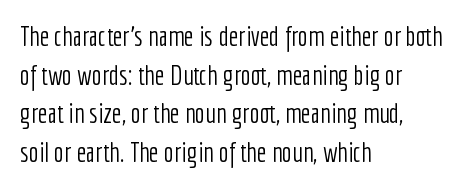
{"italic": "no", "bold": "no", "underline": "no", "align": "left", "line_spacing": "normal", "line_spacing_ratio": 1.43, "letter_spacing": "normal", "letter_spacing_em": 0.0, "glyph_px": 27}
